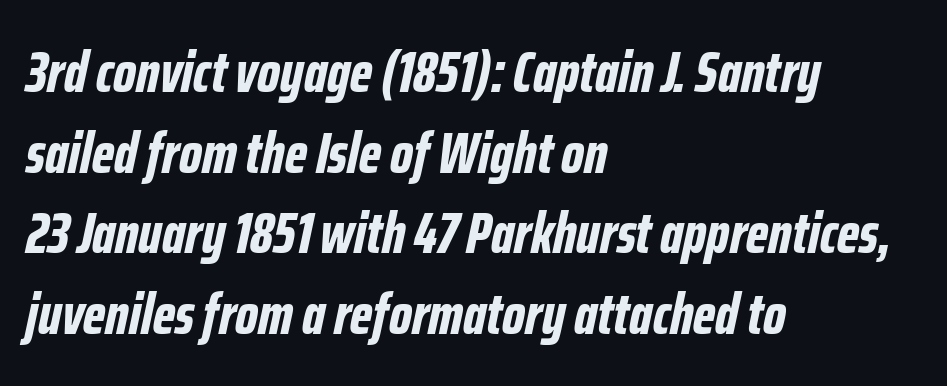
{"italic": "yes", "lean": "right", "slant_degrees": 12, "bold": "yes", "weight": "bold", "width": "condensed", "stroke_contrast": "low", "x_height": "medium", "monospaced": "no", "underline": "no", "align": "left", "line_spacing": "normal", "line_spacing_ratio": 1.39, "letter_spacing": "normal", "letter_spacing_em": 0.0, "glyph_px": 58}
